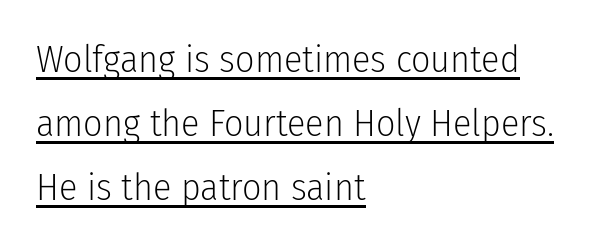
Horizontally, the lines are justified to the leading edge only. Type style note: lacks serifs. Words appear dense and cohesive because spacing is normal. This is not heavy type; no bold has been used. The passage shown is typed in a proportional face where columns would drift.
